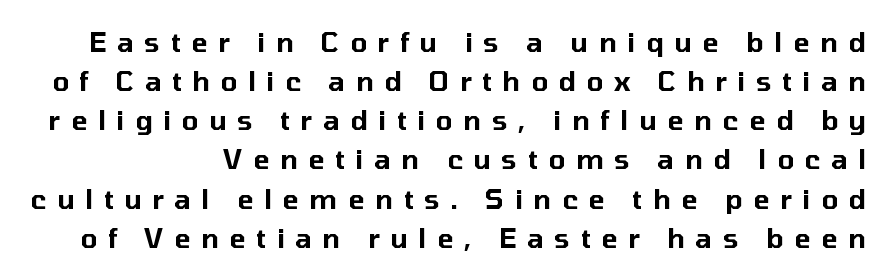
The image shows 27 px text type, upright; set normal line spacing (1.45x), unusually wide letter spacing (+0.39 em), not underlined.
